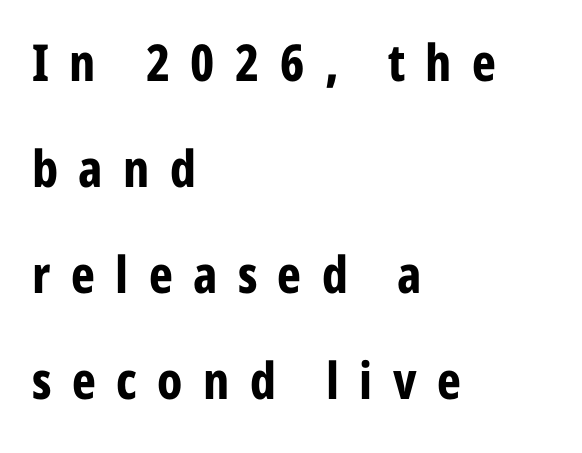
{"serif": "no", "italic": "no", "bold": "yes", "weight": "bold", "width": "condensed", "stroke_contrast": "low", "x_height": "medium", "monospaced": "no", "underline": "no", "align": "left", "line_spacing": "loose", "line_spacing_ratio": 2.08, "letter_spacing": "wide", "letter_spacing_em": 0.4, "glyph_px": 51}
